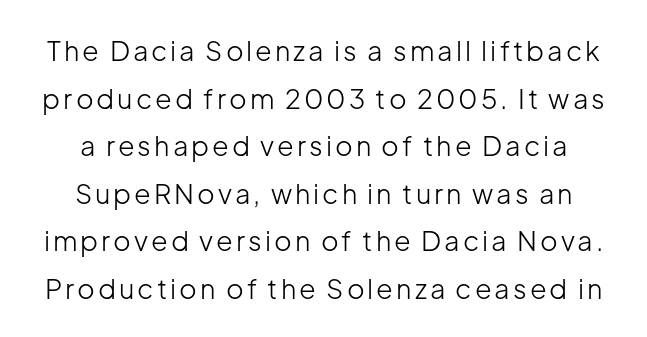
Q: Is the text bold? A: No.
Q: Is the text italic (slanted)? A: No, it is upright.
Q: Is the text underlined? A: No.
